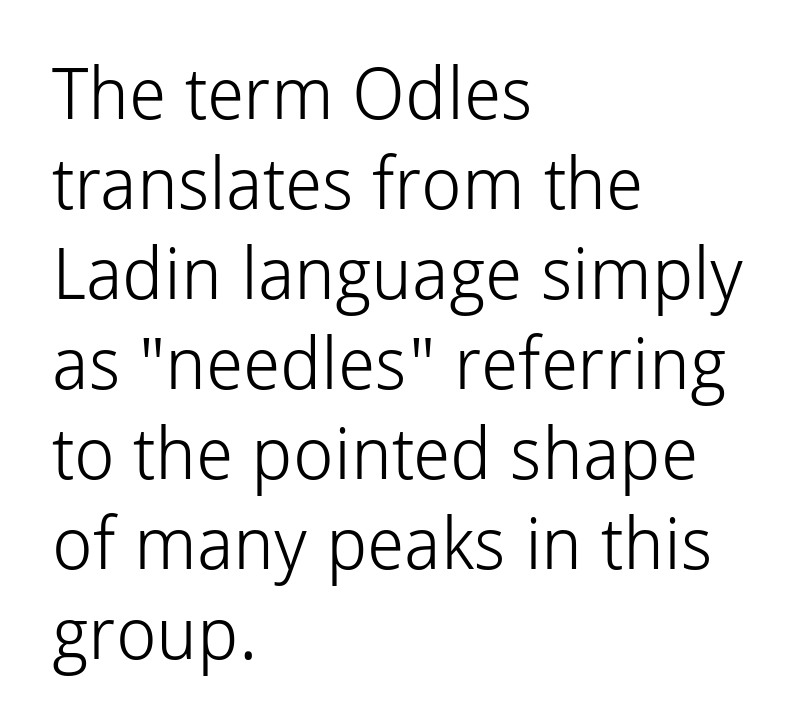
Q: Is the text bold? A: No.
Q: Is the text italic (slanted)? A: No, it is upright.
Q: Is the typeface a serif or a sans-serif typeface? A: Sans-serif.
Q: Is the text underlined? A: No.
Q: How is the paragraph aligned? A: Left-aligned.
Q: Is the spacing between letters normal or unusually wide? A: Normal.
Q: Is the spacing between lines tight, normal or loose? A: Normal.
Q: Width (condensed, normal, or wide)? A: Normal.
Q: Stroke contrast? A: Low.
Q: x-height? A: Medium.
Q: Monospaced? A: No.
